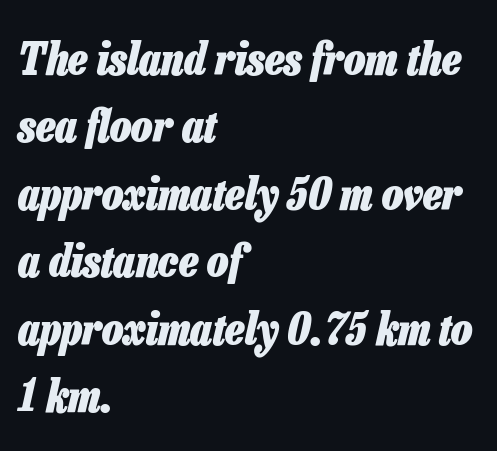
{"italic": "yes", "lean": "right", "slant_degrees": 13, "bold": "yes", "weight": "heavy", "width": "condensed", "stroke_contrast": "low", "x_height": "medium", "monospaced": "no", "underline": "no", "align": "left", "line_spacing": "normal", "line_spacing_ratio": 1.5, "letter_spacing": "normal", "letter_spacing_em": 0.0, "glyph_px": 45}
